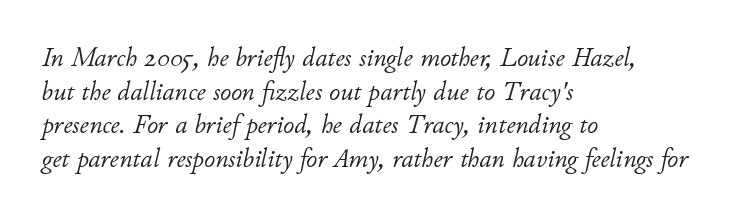
{"italic": "yes", "lean": "right", "slant_degrees": 11, "bold": "no", "underline": "no", "align": "left", "line_spacing": "normal", "line_spacing_ratio": 1.25, "letter_spacing": "normal", "letter_spacing_em": 0.0, "glyph_px": 27}
